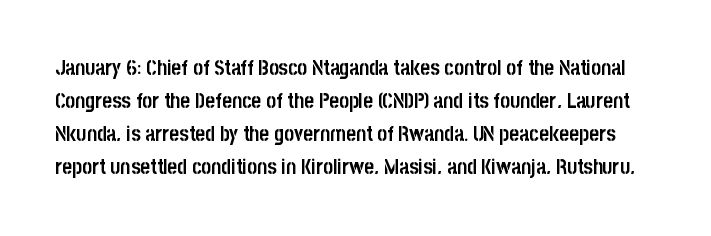
The image shows 21 px bold type, upright; set normal line spacing (1.57x), normal letter spacing, not underlined.
